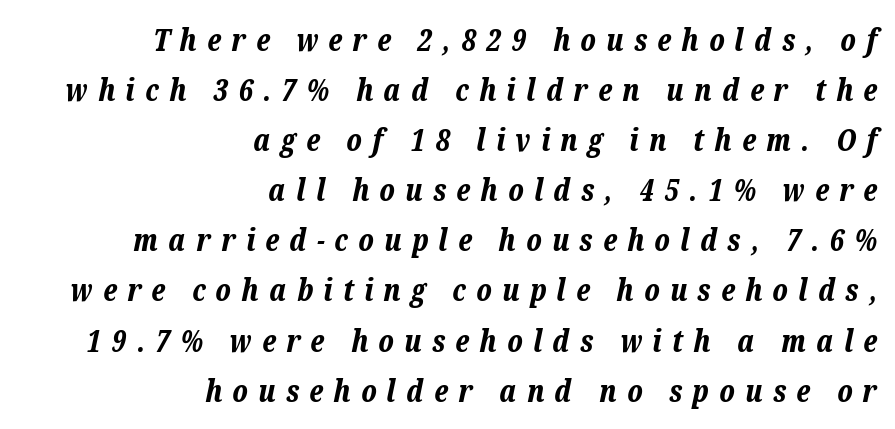
The image shows 30 px bold type, italic (leaning right); set right-aligned, normal line spacing (1.67x), unusually wide letter spacing (+0.34 em), not underlined; low stroke contrast and a medium x-height.
